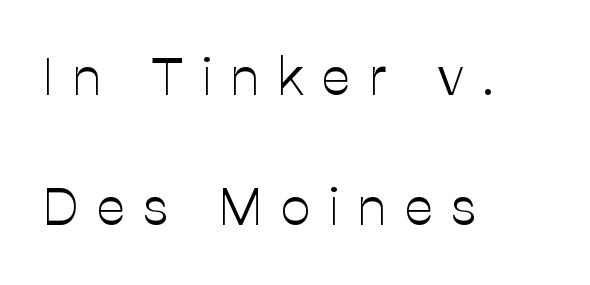
Q: Is the text bold? A: No.
Q: Is the text italic (slanted)? A: No, it is upright.
Q: Is the typeface a serif or a sans-serif typeface? A: Sans-serif.
Q: Is the text underlined? A: No.
Q: How is the paragraph aligned? A: Left-aligned.
Q: Is the spacing between letters normal or unusually wide? A: Unusually wide.
Q: Is the spacing between lines tight, normal or loose? A: Loose.
Q: Width (condensed, normal, or wide)? A: Normal.
Q: Stroke contrast? A: Low.
Q: x-height? A: Medium.
Q: Monospaced? A: No.
